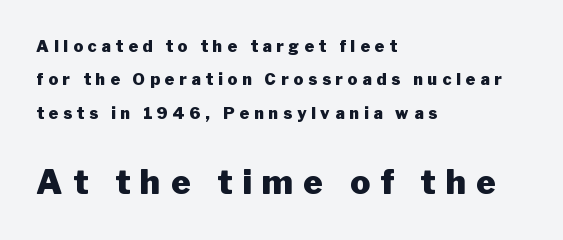
{"serif": "no", "italic": "no", "bold": "yes", "weight": "heavy", "width": "normal", "stroke_contrast": "low", "x_height": "medium", "monospaced": "no", "underline": "no", "align": "left", "line_spacing": "loose", "line_spacing_ratio": 2.08, "letter_spacing": "wide", "letter_spacing_em": 0.31, "larger_block": "second", "size_ratio": 2.06, "glyph_px": 33}
